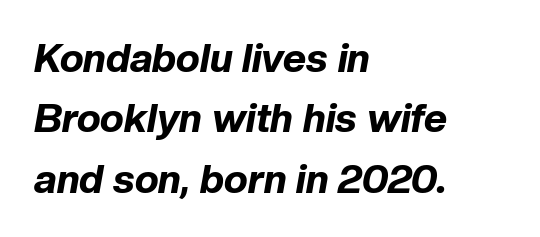
The image shows 40 px bold type, italic (leaning right); set left-aligned, normal line spacing (1.51x), normal letter spacing, not underlined; low stroke contrast and a medium x-height.
